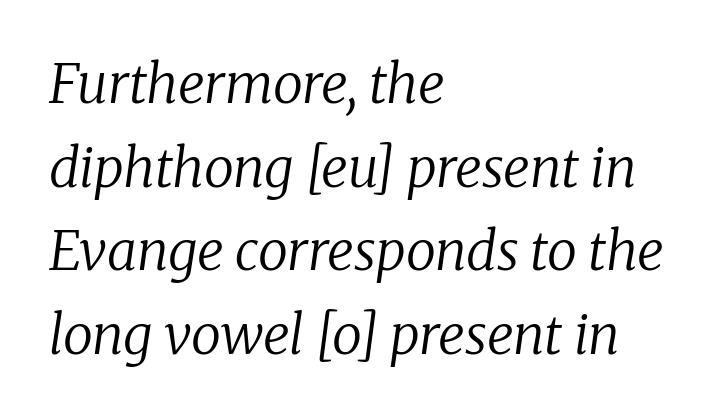
Slant detected: the letters are inclined. The paragraph has a hard left edge and a soft right edge. The designer went with a serif here, giving each stem small feet. Underlining? Definitely not there.
